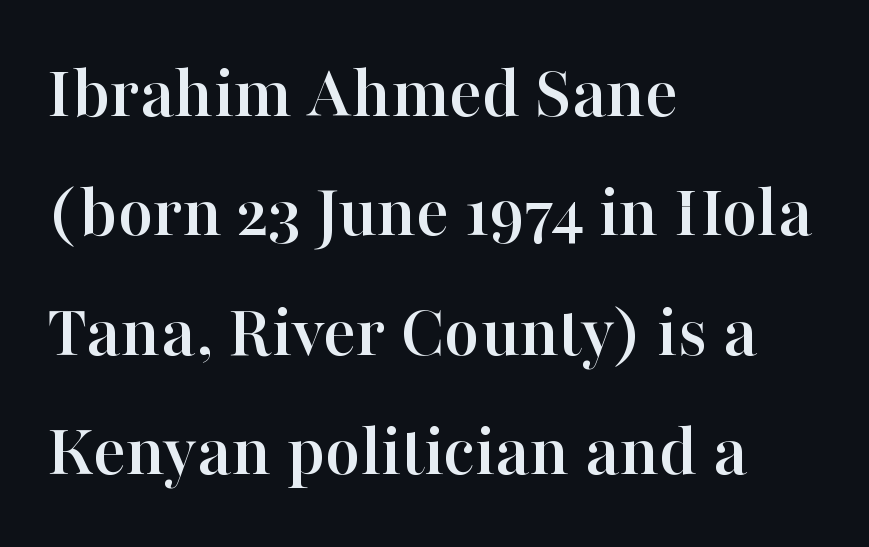
{"serif": "yes", "italic": "no", "width": "normal", "stroke_contrast": "high", "x_height": "medium", "monospaced": "no", "underline": "no", "align": "left", "line_spacing": "normal", "line_spacing_ratio": 1.55, "letter_spacing": "normal", "letter_spacing_em": 0.0, "glyph_px": 77}
